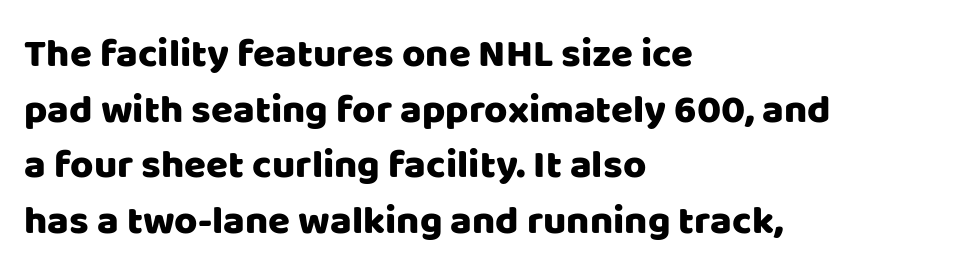
The image shows 40 px sans-serif type, upright; set left-aligned, normal line spacing (1.39x), normal letter spacing, not underlined; low stroke contrast and a large x-height.
